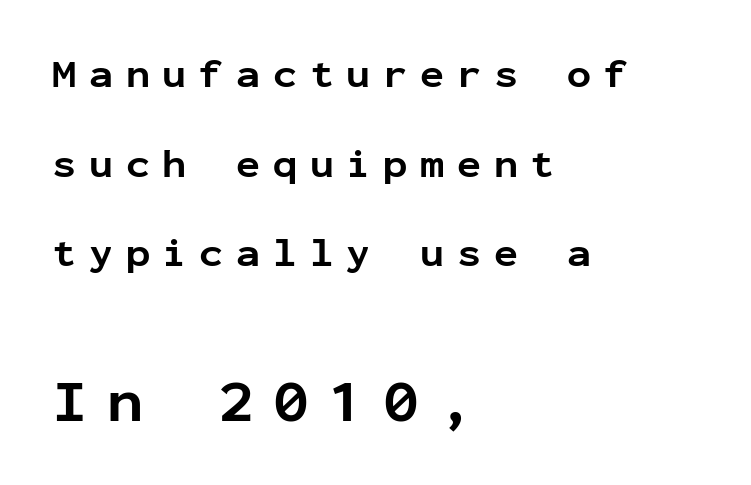
The passage shown has open, widely tracked lettering throughout. The typesetter chose a ragged-right arrangement here. Only glyphs here, with clear space below each row. A typesetter would mark this as roman, not italic. Think of a typewriter: that constant character pitch is what you see here.
